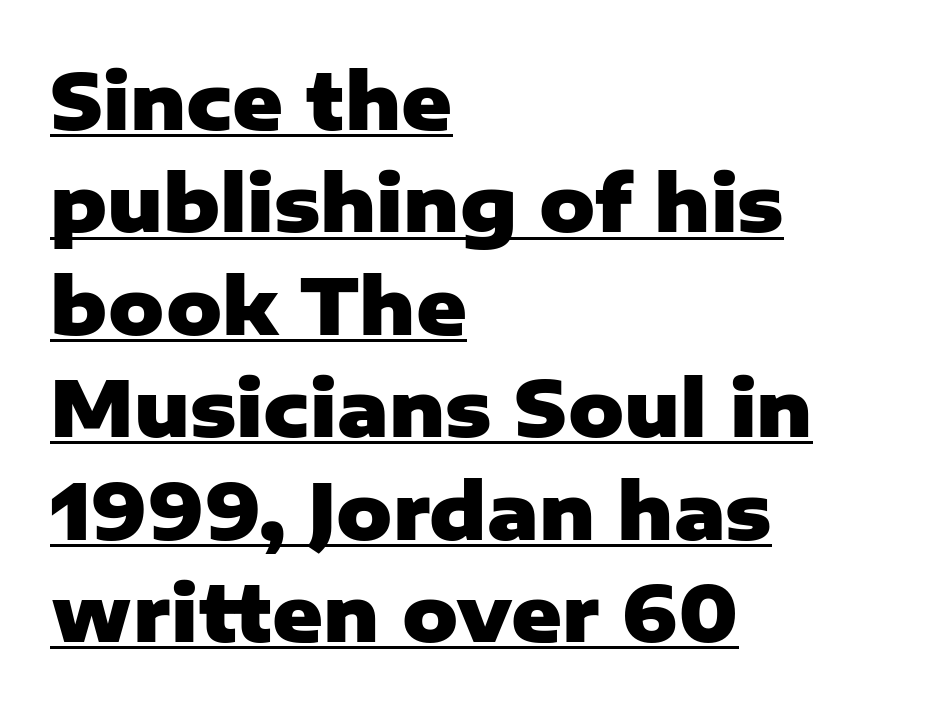
{"serif": "no", "italic": "no", "bold": "yes", "weight": "heavy", "width": "normal", "stroke_contrast": "low", "x_height": "medium", "monospaced": "no", "underline": "yes", "align": "left", "line_spacing": "normal", "line_spacing_ratio": 1.33, "letter_spacing": "normal", "letter_spacing_em": 0.0, "glyph_px": 77}
